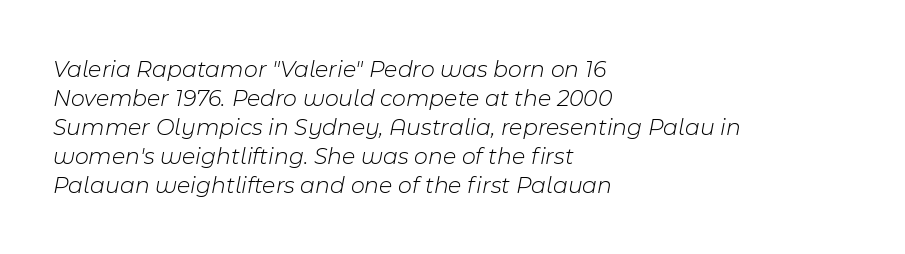
Q: Is the text bold? A: No.
Q: Is the text italic (slanted)? A: Yes, it leans right by about 11 degrees.
Q: Is the text underlined? A: No.
Q: How is the paragraph aligned? A: Left-aligned.
Q: Is the spacing between letters normal or unusually wide? A: Normal.
